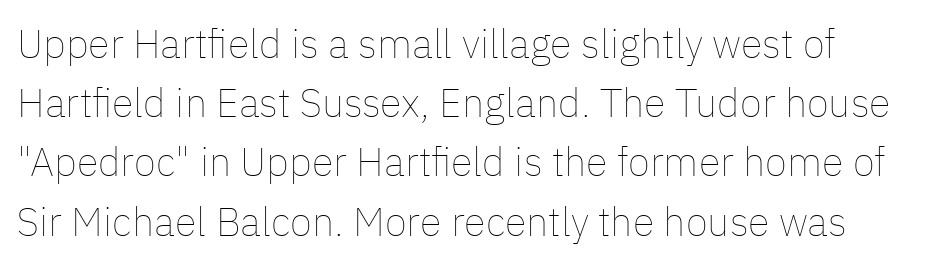
Check the space under the baseline: it is left empty. This sample uses an upright cut, with every glyph sitting square on the baseline. Letter spacing: default. Is this a heavy cut? Hardly; it is regular or lighter.
